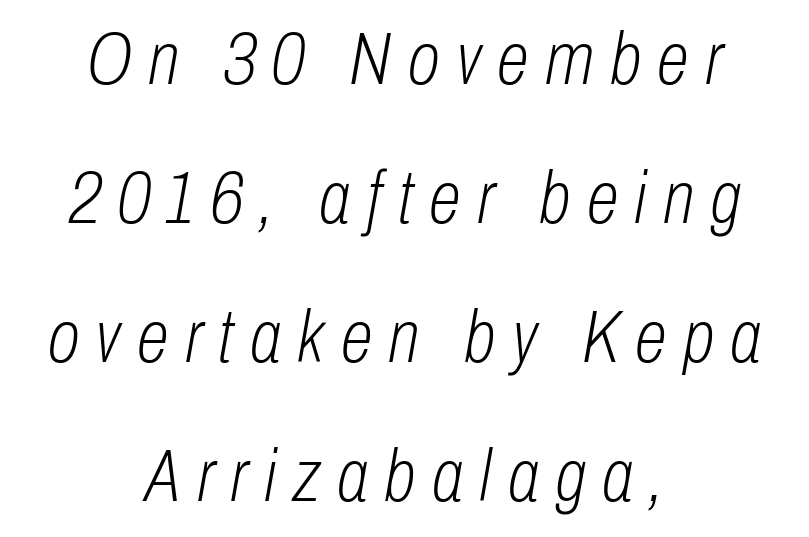
The image shows 74 px light, condensed type, italic (leaning right); set centered, line spacing 1.88x, unusually wide letter spacing (+0.22 em), not underlined; low stroke contrast and a medium x-height.
